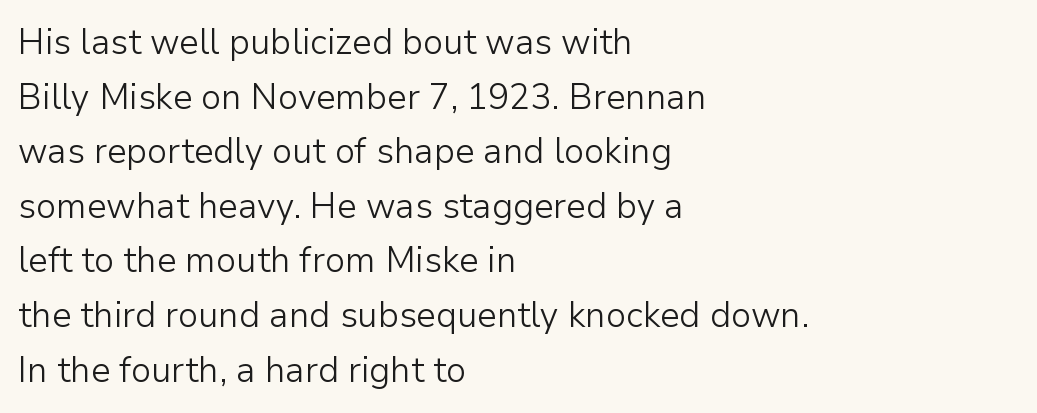
Style check: upright. Grotesque or geometric, the face here clearly has no serifs. Reading down the block, your eye returns to a fixed left position each line. The space between consecutive lines is moderate. Tracking value appears to be zero — textbook default spacing. Check the space under the baseline: it is left empty.
